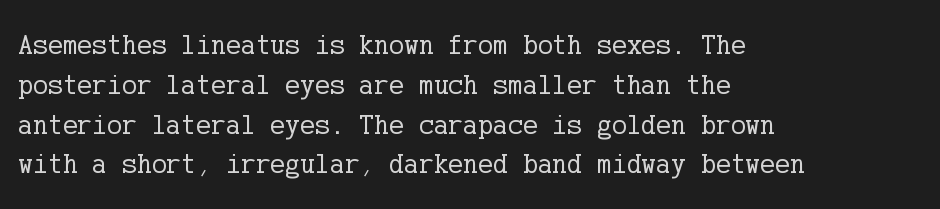
{"serif": "yes", "italic": "no", "bold": "no", "weight": "regular", "width": "normal", "stroke_contrast": "low", "x_height": "medium", "underline": "no", "align": "left", "line_spacing": "normal", "line_spacing_ratio": 1.42, "letter_spacing": "normal", "letter_spacing_em": 0.0, "glyph_px": 28}
